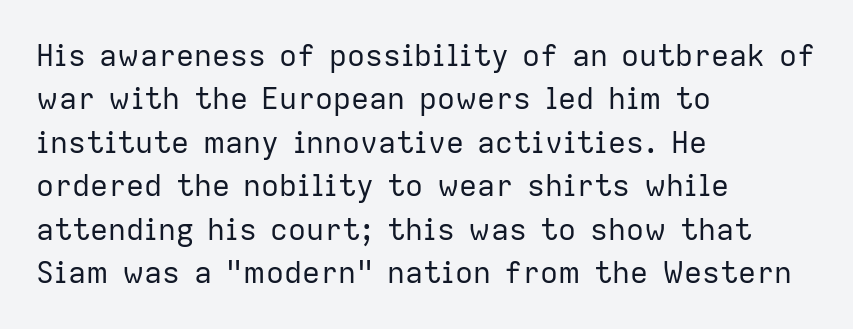
Q: Is the text bold? A: No.
Q: Is the text italic (slanted)? A: No, it is upright.
Q: Is the typeface a serif or a sans-serif typeface? A: Sans-serif.
Q: Is the text underlined? A: No.
Q: How is the paragraph aligned? A: Left-aligned.
Q: Is the spacing between letters normal or unusually wide? A: Normal.
Q: Is the spacing between lines tight, normal or loose? A: Normal.
Q: Width (condensed, normal, or wide)? A: Normal.
Q: Stroke contrast? A: Low.
Q: x-height? A: Medium.
Q: Monospaced? A: No.
